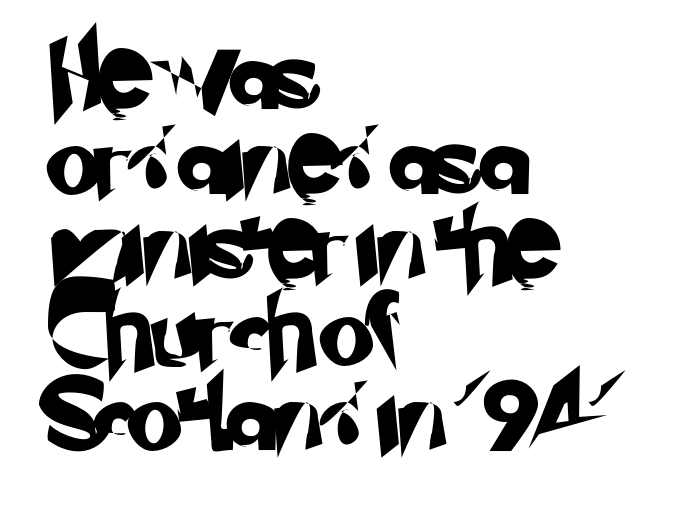
Q: Is the typeface a serif or a sans-serif typeface? A: Sans-serif.
Q: Is the text underlined? A: No.
Q: How is the paragraph aligned? A: Left-aligned.
Q: Is the spacing between letters normal or unusually wide? A: Normal.
Q: Width (condensed, normal, or wide)? A: Normal.
Q: Stroke contrast? A: Low.
Q: x-height? A: Small.
Q: Monospaced? A: No.
